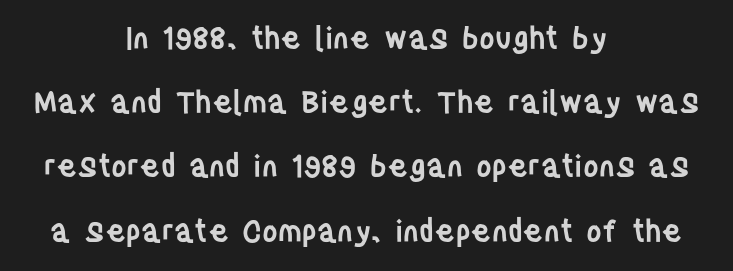
{"serif": "no", "italic": "no", "bold": "semi", "weight": "semibold", "width": "condensed", "stroke_contrast": "low", "x_height": "large", "monospaced": "no", "underline": "no", "align": "center", "line_spacing": "loose", "line_spacing_ratio": 2.14, "letter_spacing": "normal", "letter_spacing_em": 0.0, "glyph_px": 30}
